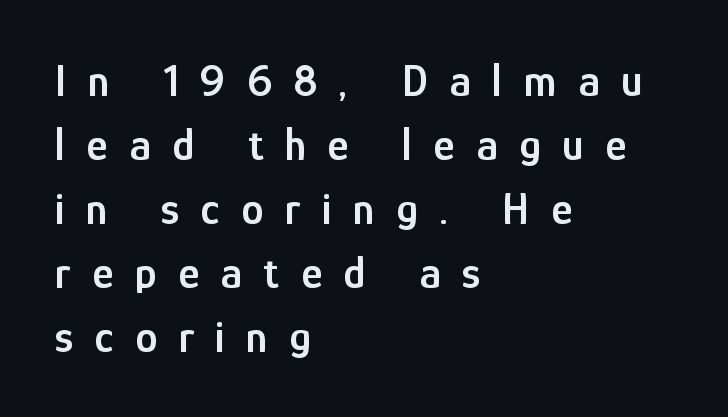
The image shows 45 px semibold, condensed sans-serif type, upright; set left-aligned, normal line spacing (1.42x), unusually wide letter spacing (+0.48 em), not underlined; low stroke contrast and a medium x-height.
